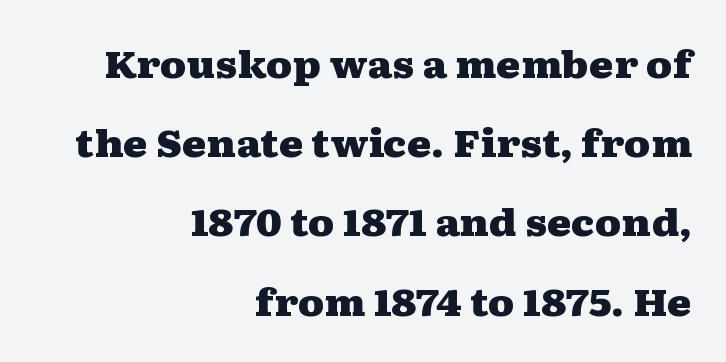
{"serif": "yes", "italic": "no", "bold": "yes", "weight": "heavy", "width": "wide", "stroke_contrast": "medium", "x_height": "medium", "monospaced": "no", "underline": "no", "align": "right", "line_spacing": "loose", "line_spacing_ratio": 2.14, "letter_spacing": "normal", "letter_spacing_em": 0.0, "glyph_px": 37}
